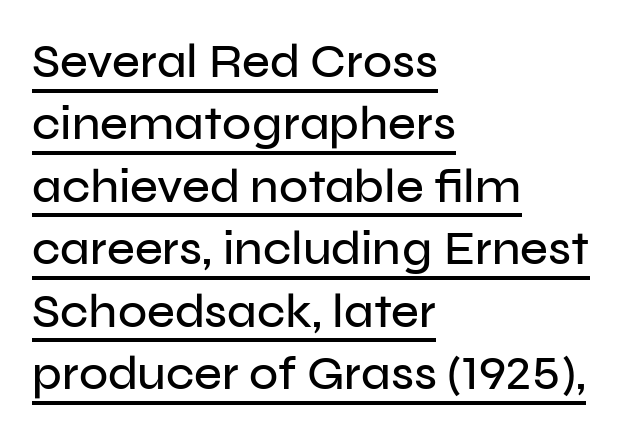
{"serif": "no", "italic": "no", "width": "normal", "stroke_contrast": "low", "x_height": "medium", "monospaced": "no", "underline": "yes", "align": "left", "line_spacing": "normal", "line_spacing_ratio": 1.3, "letter_spacing": "normal", "letter_spacing_em": 0.0, "glyph_px": 48}
